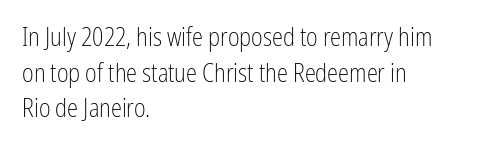
Q: Is the text bold? A: No.
Q: Is the text italic (slanted)? A: No, it is upright.
Q: Is the text underlined? A: No.
Q: How is the paragraph aligned? A: Left-aligned.
Q: Is the spacing between letters normal or unusually wide? A: Normal.
Q: Is the spacing between lines tight, normal or loose? A: Normal.
